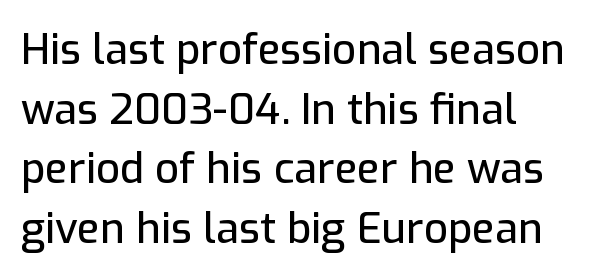
The image shows 42 px sans-serif type, upright; set left-aligned, normal line spacing (1.42x), normal letter spacing, not underlined; low stroke contrast and a medium x-height.
